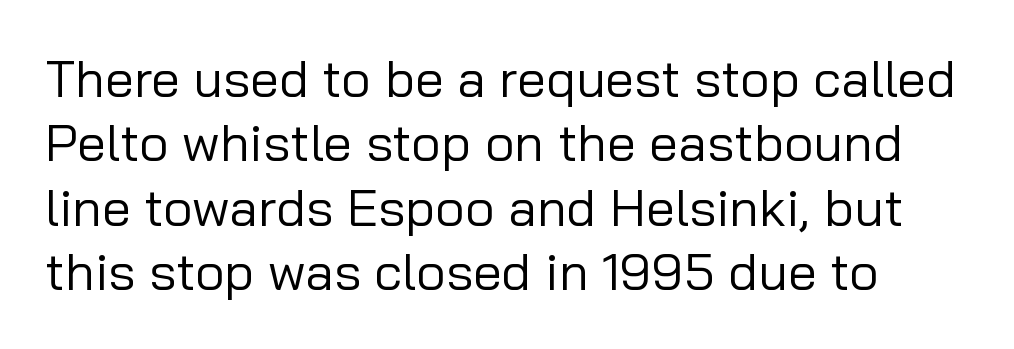
Q: Is the text bold? A: No.
Q: Is the text italic (slanted)? A: No, it is upright.
Q: Is the typeface a serif or a sans-serif typeface? A: Sans-serif.
Q: Is the text underlined? A: No.
Q: Is the spacing between letters normal or unusually wide? A: Normal.
Q: Width (condensed, normal, or wide)? A: Normal.
Q: Stroke contrast? A: Low.
Q: x-height? A: Medium.
Q: Monospaced? A: No.
